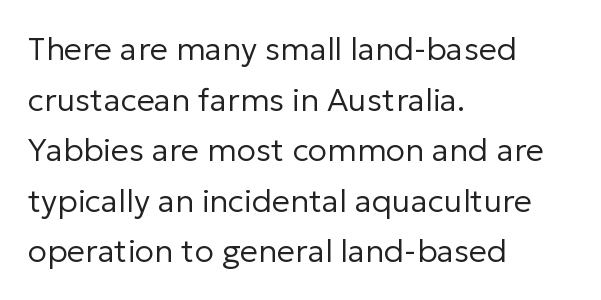
This sample has the flowing, uneven cadence of proportional lettering. Compared with typical paragraphs, the rows here are spaced about the same. A typesetter would call this zero additional tracking. No extra ink here — the face is not bold.
